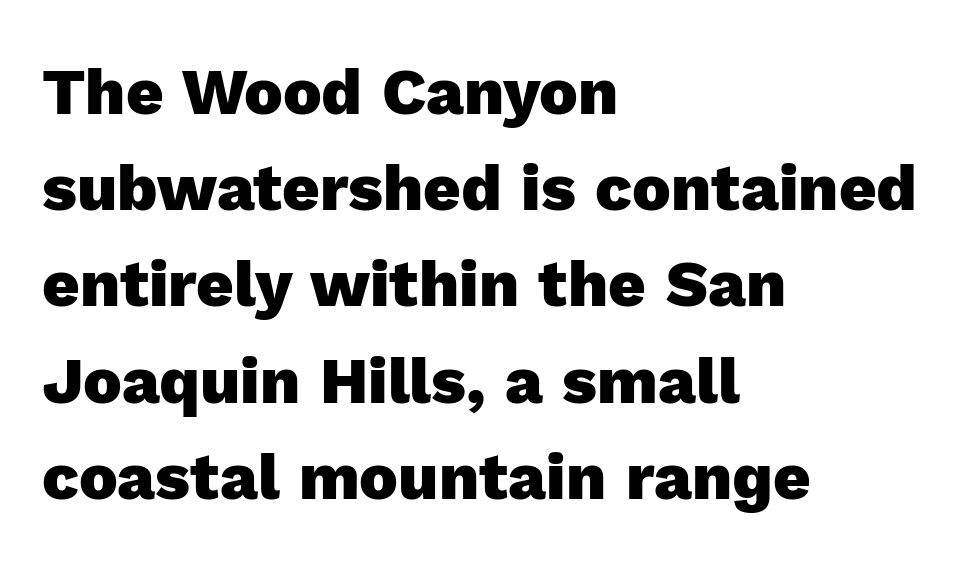
{"serif": "no", "italic": "no", "bold": "yes", "weight": "heavy", "width": "normal", "x_height": "medium", "monospaced": "no", "underline": "no", "align": "left", "line_spacing": "normal", "line_spacing_ratio": 1.48, "letter_spacing": "normal", "letter_spacing_em": 0.0, "glyph_px": 65}
